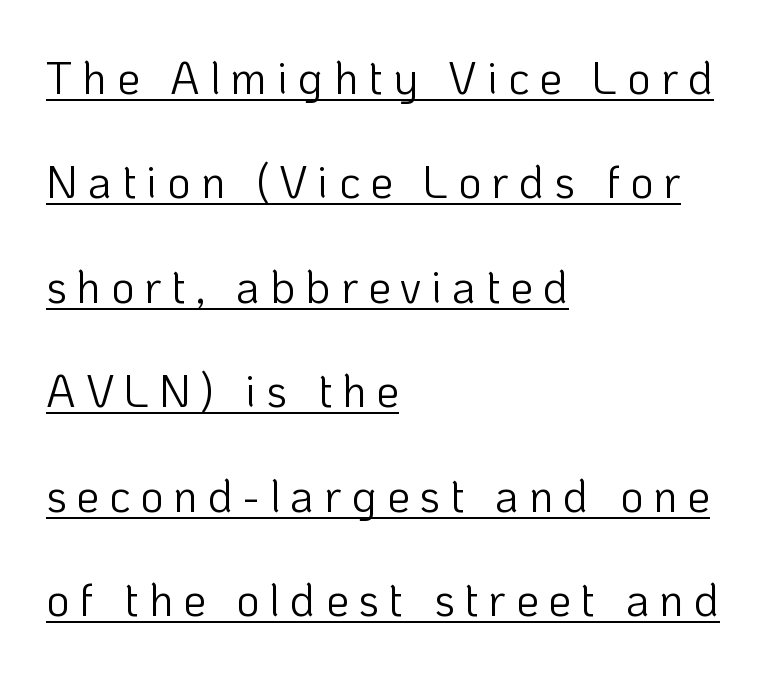
Compared with a typical body face, this is equally light or lighter still. This is roman type, the default non-slanted kind. Compared with typical body copy, the letter spacing here is much looser. Looks like someone drew a line under every word here.
